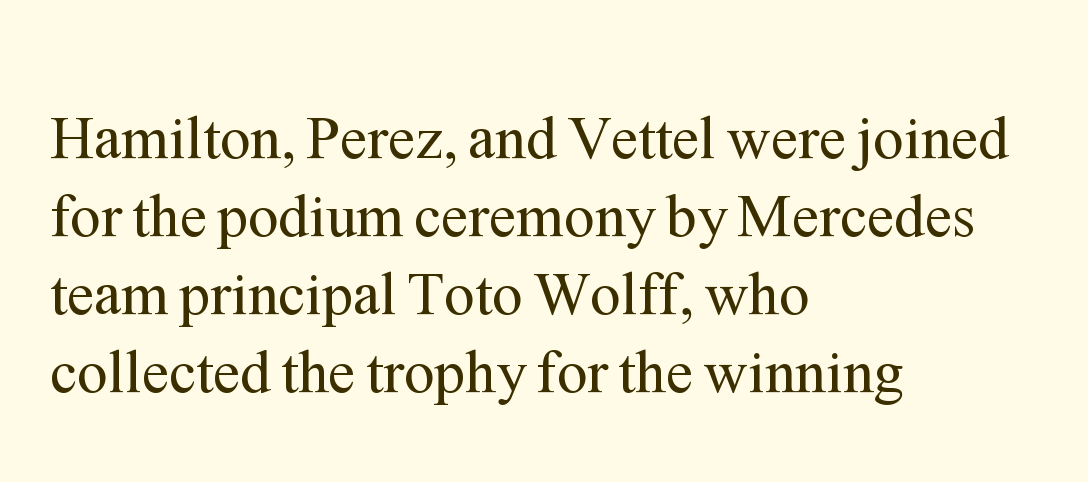
The letters carry serifs — small finishing strokes at the ends of their stems. You can tell it's not italic because the verticals are truly vertical. The face used here is rendered with its standard letterfit. Note the varied advance widths — an 'i' is clearly narrower than an 'm'. No chunkiness to these letters — they're not bold.
